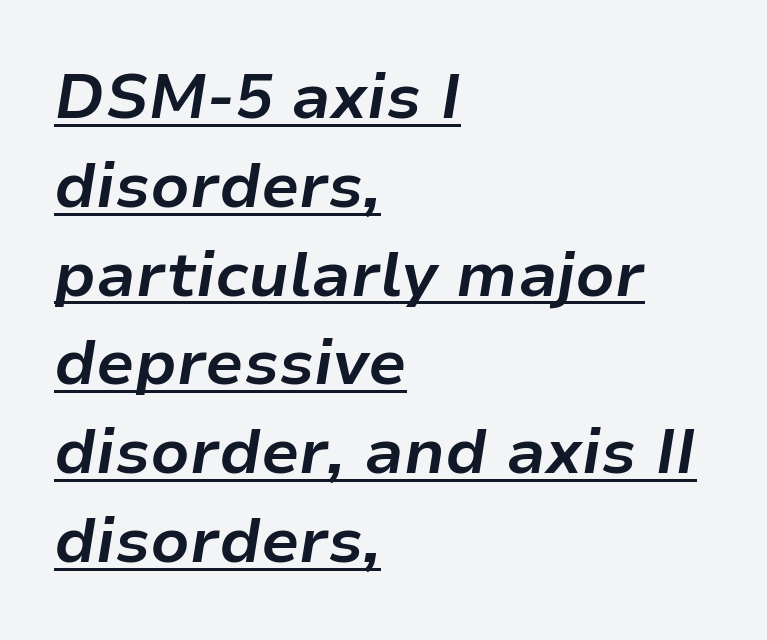
{"italic": "yes", "lean": "right", "slant_degrees": 9, "bold": "yes", "weight": "bold", "width": "normal", "stroke_contrast": "low", "x_height": "medium", "monospaced": "no", "underline": "yes", "align": "left", "line_spacing": "normal", "line_spacing_ratio": 1.41, "letter_spacing": "normal", "letter_spacing_em": 0.0, "glyph_px": 63}
